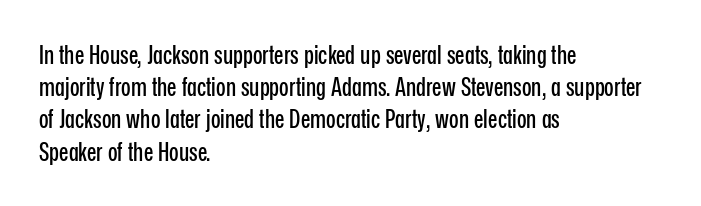
{"italic": "no", "underline": "no", "align": "left", "line_spacing": "normal", "line_spacing_ratio": 1.29, "letter_spacing": "normal", "letter_spacing_em": 0.0, "glyph_px": 25}
